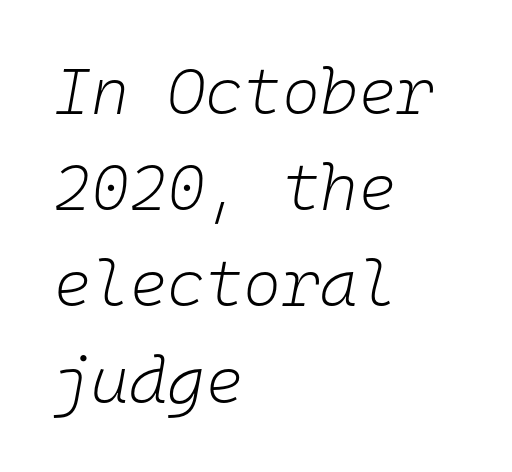
{"italic": "yes", "lean": "right", "slant_degrees": 10, "bold": "no", "weight": "light", "width": "normal", "stroke_contrast": "low", "x_height": "medium", "monospaced": "yes", "underline": "no", "align": "left", "line_spacing": "normal", "line_spacing_ratio": 1.48, "letter_spacing": "normal", "letter_spacing_em": 0.0, "glyph_px": 65}
